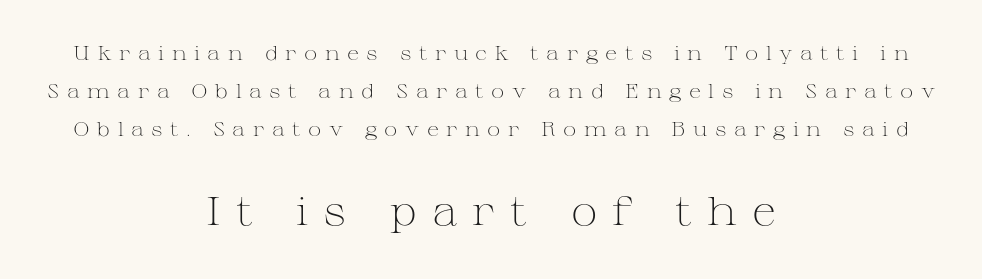
{"serif": "yes", "italic": "no", "bold": "no", "weight": "light", "width": "wide", "stroke_contrast": "medium", "x_height": "medium", "monospaced": "no", "underline": "no", "align": "center", "line_spacing_ratio": 1.89, "letter_spacing": "wide", "letter_spacing_em": 0.37, "larger_block": "second", "size_ratio": 2.0, "glyph_px": 40}
